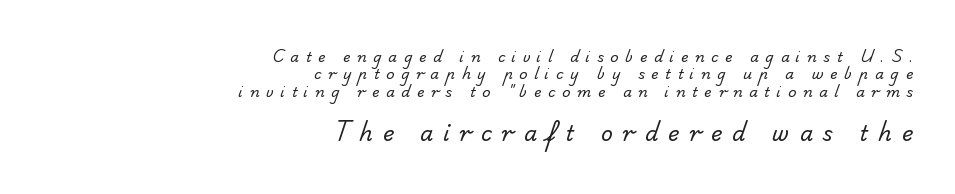
Q: Is the text bold? A: No.
Q: Is the text underlined? A: No.
Q: How is the paragraph aligned? A: Right-aligned.
Q: Is the spacing between letters normal or unusually wide? A: Unusually wide.
Q: Which block of text is set in a larger size, the first (top) or the second (bottom)? A: The second (bottom) one.
